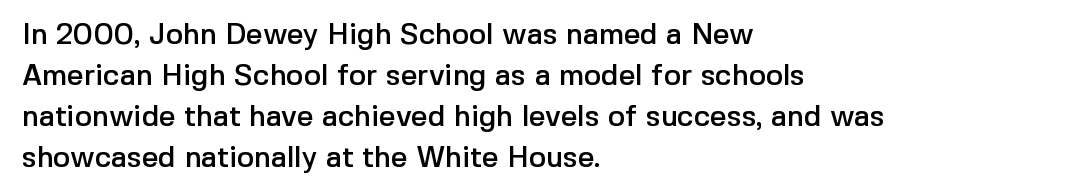
Look at the tracking — it's just the regular setting, nothing added. Character widths vary here, with narrow letters taking less room than wide ones. Style check: upright. Rule under the text: the space is simply empty.
